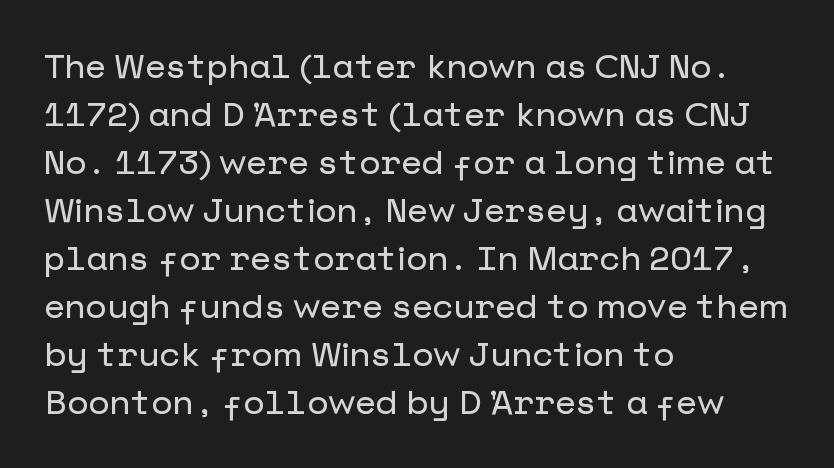
{"serif": "no", "italic": "no", "width": "normal", "stroke_contrast": "low", "x_height": "medium", "underline": "no", "align": "left", "line_spacing": "normal", "line_spacing_ratio": 1.41, "letter_spacing": "normal", "letter_spacing_em": 0.0, "glyph_px": 34}
